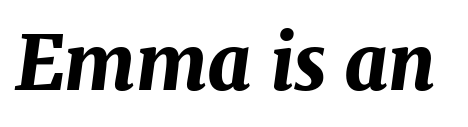
The image shows 75 px bold type, italic (leaning right); set normal letter spacing, not underlined; medium stroke contrast and a medium x-height.
